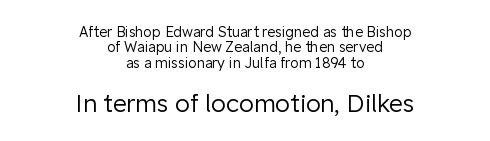
Nope, not italic — everything's standing straight. These glyphs show unthickened strokes, regular width or finer. Is there much room between lines? No — they nearly touch. In CSS terms this would be text-align: center. The block sitting lower on the canvas is the one with enlarged characters. Caption: standard tracking, unaltered.
